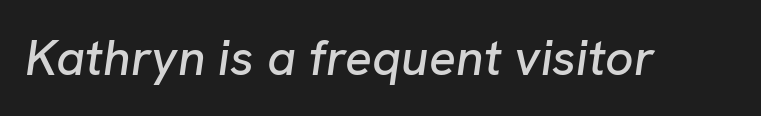
Q: Is the text italic (slanted)? A: Yes, it leans right by about 8 degrees.
Q: Is the text underlined? A: No.
Q: Is the spacing between letters normal or unusually wide? A: Normal.
Q: Width (condensed, normal, or wide)? A: Normal.
Q: Stroke contrast? A: Low.
Q: x-height? A: Medium.
Q: Monospaced? A: No.
